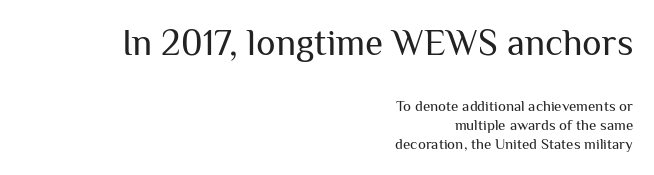
The face used here is proportionally spaced, like ordinary book or web type. The tracking reads as untouched default to a designer's eye. All the whitespace from short lines collects on the left. The rendering shrinks the type as you move from the upper chunk to the lower. No heavy texture on the line: the type isn't bold.
